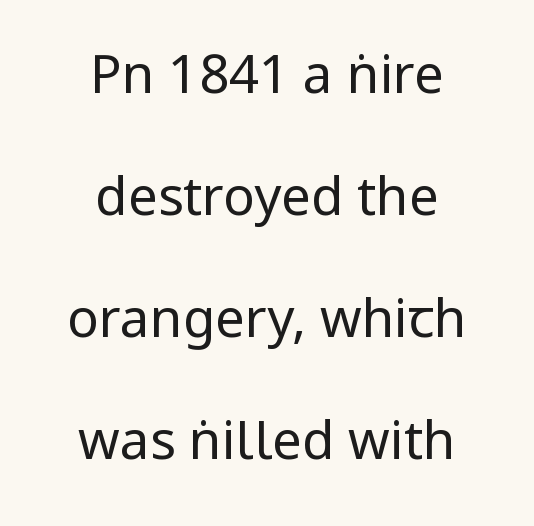
These lines keep a tight, regular rhythm from letter to letter. Short and long lines alike share a common midpoint. It's the straight-up-and-down kind of type. Stroke thickness stays within the range of a standard reading face or lighter.
